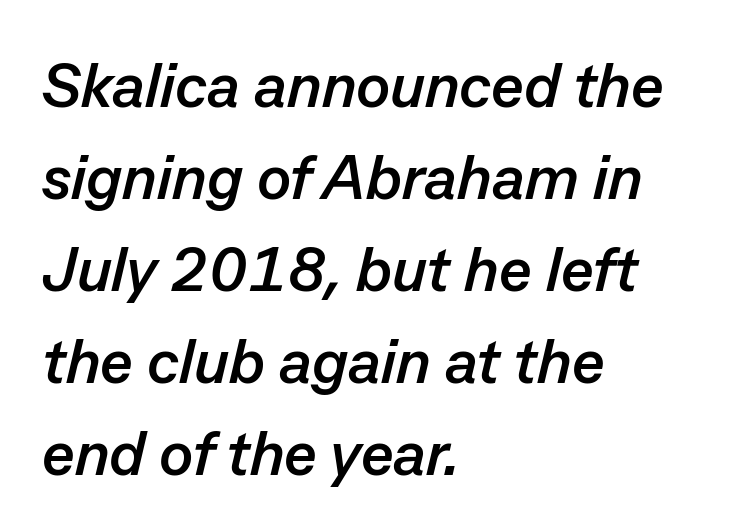
The image shows 63 px semibold type, italic (leaning right); set left-aligned, normal line spacing (1.46x), normal letter spacing, not underlined; low stroke contrast and a medium x-height.
